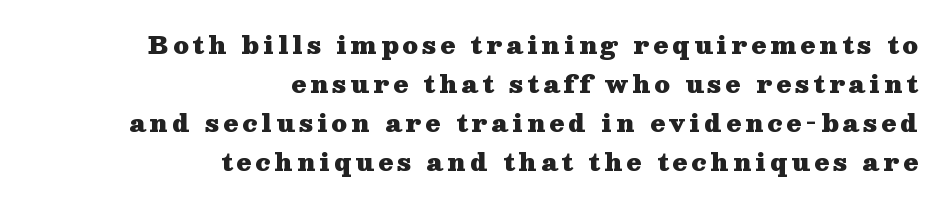
The face used here has the dense, thick strokes of a bold. This is the regular roman posture of the typeface. Honestly, there is no underline to notice here at all. Short and long lines alike share a common ending point at right. Horizontal bands of white between lines are of average thickness.
